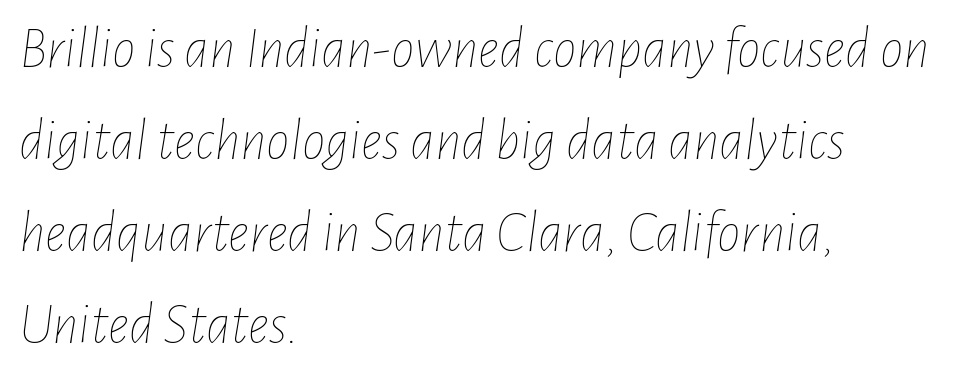
The image shows 59 px thin, condensed type, italic (leaning right); set left-aligned, normal line spacing (1.56x), normal letter spacing, not underlined; low stroke contrast and a medium x-height.
